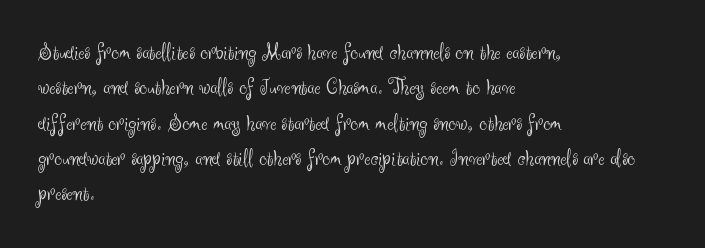
Tracking value appears to be zero — textbook default spacing. Posture: straight, roman, zero tilt. Leftover space on each line is placed entirely after the last word. This is not heavy type; no bold has been used.
